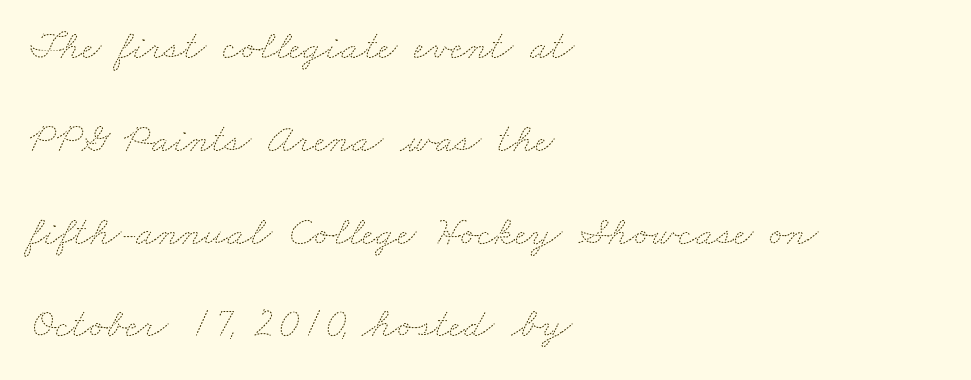
The face used here is rendered with its standard letterfit. Letters rest on an invisible, unmarked baseline. This is not heavy type; no bold has been used. You could not count columns in this text — the font is proportionally spaced. Line spacing here is loose.
